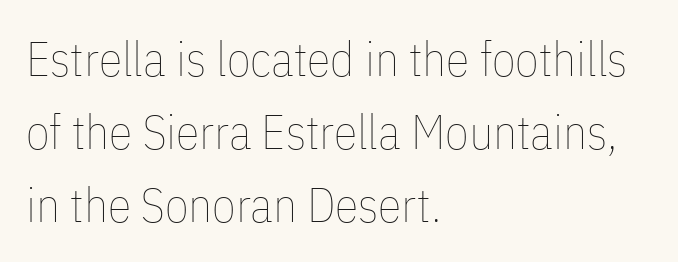
The image shows 48 px thin, condensed type, upright; set left-aligned, normal line spacing (1.52x), normal letter spacing, not underlined; low stroke contrast and a medium x-height.
